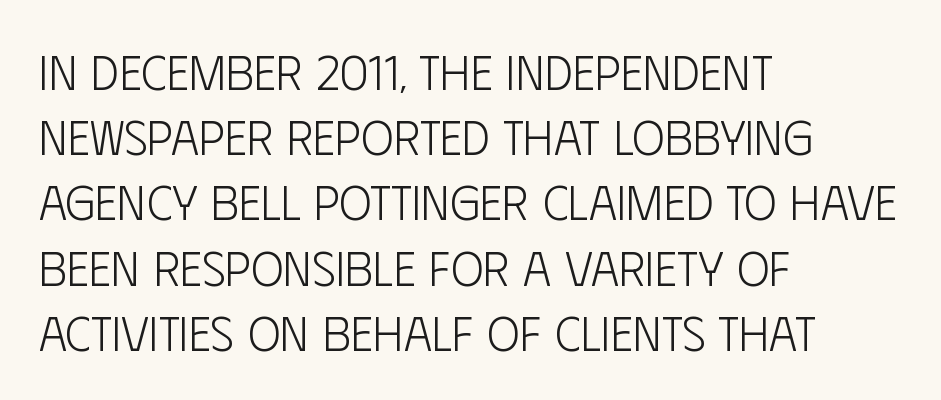
{"serif": "no", "italic": "no", "bold": "no", "weight": "light", "width": "condensed", "stroke_contrast": "low", "x_height": "large", "monospaced": "no", "underline": "no", "align": "left", "line_spacing": "normal", "line_spacing_ratio": 1.33, "letter_spacing": "normal", "letter_spacing_em": 0.0, "glyph_px": 49}
